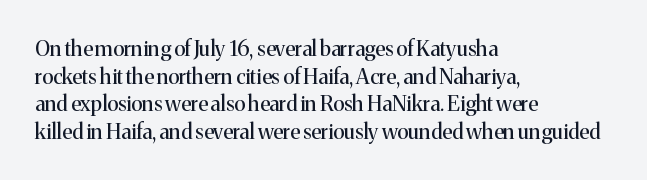
The image shows 21 px text type, upright; set left-aligned, normal line spacing (1.31x), normal letter spacing, not underlined.
